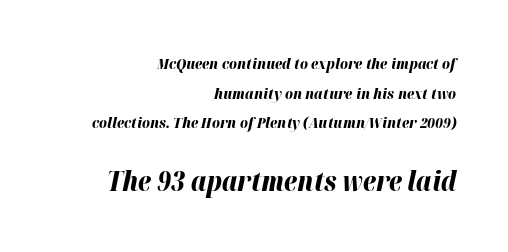
{"italic": "yes", "lean": "right", "slant_degrees": 12, "bold": "yes", "underline": "no", "align": "right", "line_spacing": "loose", "line_spacing_ratio": 1.97, "letter_spacing": "normal", "letter_spacing_em": 0.0, "larger_block": "second", "size_ratio": 1.8, "glyph_px": 27}
